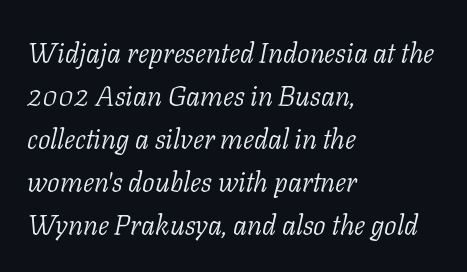
The image shows 28 px light serif type, italic (leaning right); set left-aligned, normal line spacing (1.54x), normal letter spacing, not underlined; low stroke contrast and a medium x-height.
